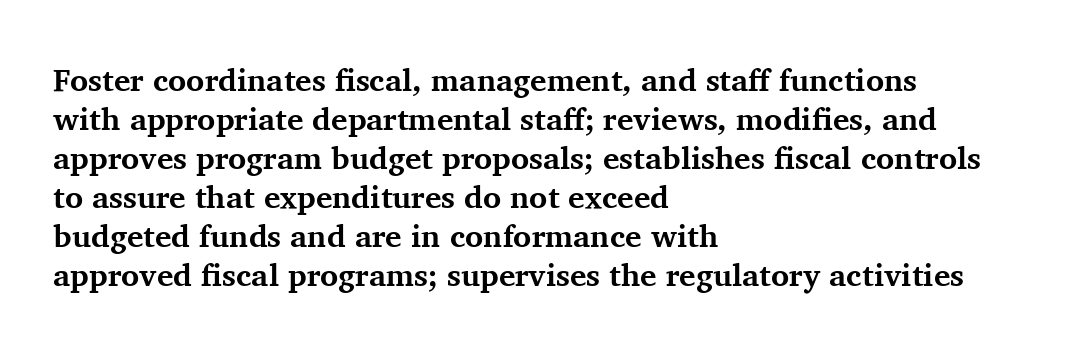
The image shows 31 px bold serif type, upright; set left-aligned, normal line spacing (1.26x), normal letter spacing, not underlined; medium stroke contrast and a medium x-height.
